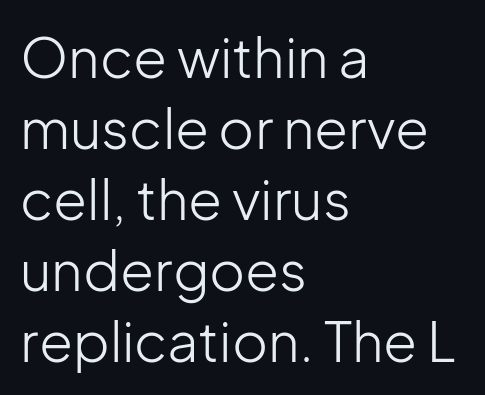
{"serif": "no", "italic": "no", "bold": "no", "weight": "light", "width": "normal", "stroke_contrast": "low", "x_height": "medium", "monospaced": "no", "underline": "no", "align": "left", "line_spacing": "normal", "line_spacing_ratio": 1.29, "letter_spacing": "normal", "letter_spacing_em": 0.0, "glyph_px": 55}
